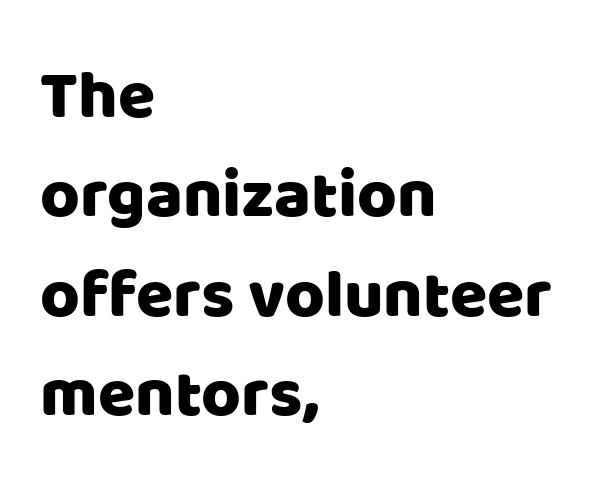
These lines were composed using upright roman letters. In terms of leading, this rendering sits right in the middle. Compared with a centered layout, this one pins lines to the left instead. This rendering employs a face without finishing strokes, i.e., a sans-serif.
